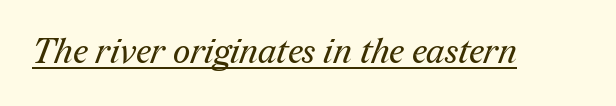
{"serif": "yes", "bold": "no", "weight": "regular", "width": "normal", "stroke_contrast": "medium", "x_height": "medium", "monospaced": "no", "underline": "yes", "letter_spacing": "normal", "letter_spacing_em": 0.0, "glyph_px": 34}
